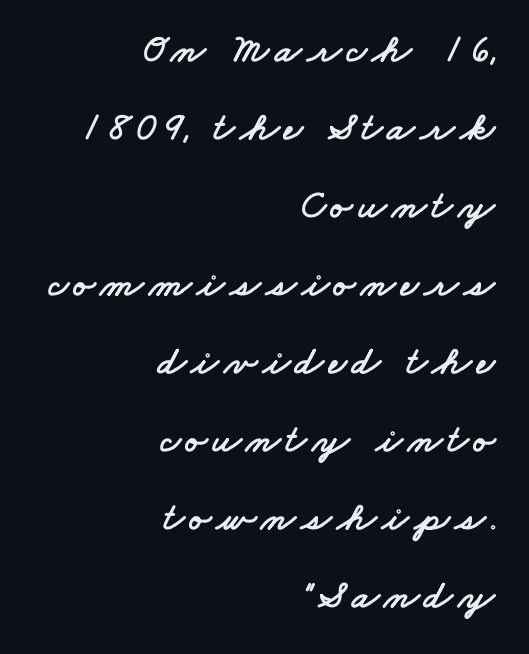
Q: Is the typeface a serif or a sans-serif typeface? A: Sans-serif.
Q: Is the text underlined? A: No.
Q: How is the paragraph aligned? A: Right-aligned.
Q: Is the spacing between lines tight, normal or loose? A: Loose.
Q: Width (condensed, normal, or wide)? A: Wide.
Q: Stroke contrast? A: Low.
Q: x-height? A: Small.
Q: Monospaced? A: No.
